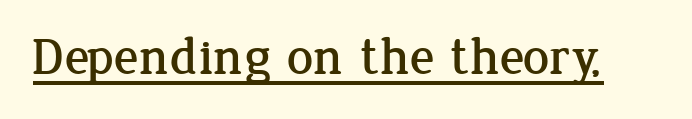
{"serif": "yes", "italic": "no", "width": "normal", "stroke_contrast": "low", "x_height": "medium", "monospaced": "no", "underline": "yes", "letter_spacing": "normal", "letter_spacing_em": 0.0, "glyph_px": 52}
